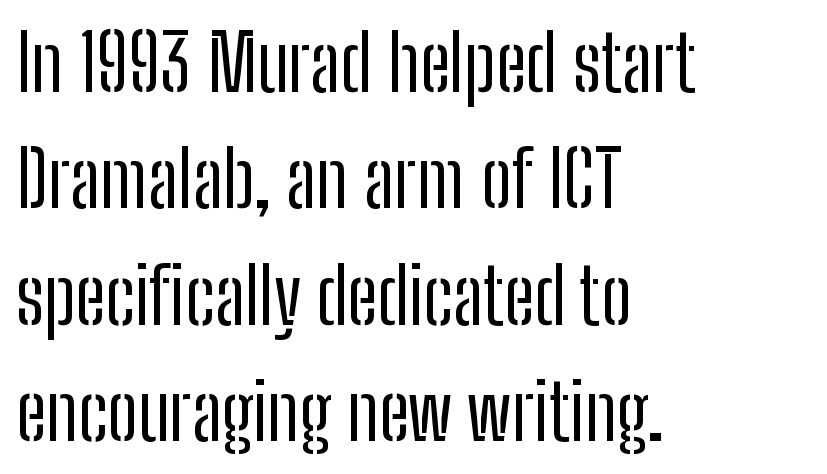
Q: Is the text bold? A: No.
Q: Is the text italic (slanted)? A: No, it is upright.
Q: Is the typeface a serif or a sans-serif typeface? A: Sans-serif.
Q: Is the text underlined? A: No.
Q: How is the paragraph aligned? A: Left-aligned.
Q: Is the spacing between letters normal or unusually wide? A: Normal.
Q: Is the spacing between lines tight, normal or loose? A: Normal.
Q: Width (condensed, normal, or wide)? A: Condensed.
Q: Stroke contrast? A: Low.
Q: x-height? A: Medium.
Q: Monospaced? A: No.
